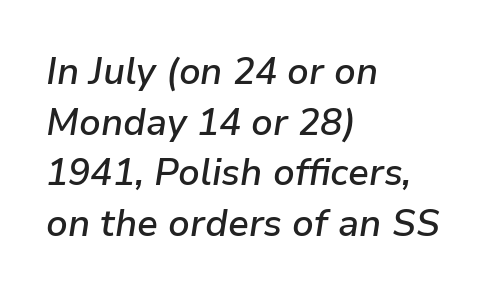
{"italic": "yes", "lean": "right", "slant_degrees": 9, "bold": "semi", "weight": "semibold", "width": "normal", "stroke_contrast": "low", "x_height": "medium", "monospaced": "no", "underline": "no", "align": "left", "line_spacing": "normal", "line_spacing_ratio": 1.37, "letter_spacing": "normal", "letter_spacing_em": 0.0, "glyph_px": 37}
